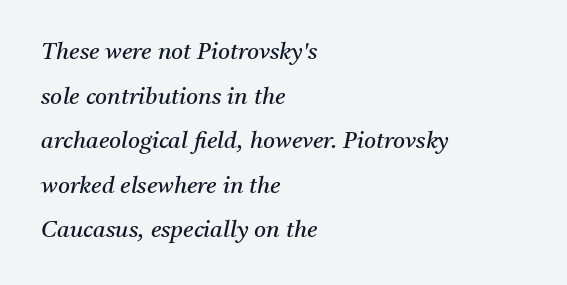
Which margin do the lines hug? The left one — the right edge is uneven. Vertically, the passage feels expansive, rows floating well apart. Emphasis-style slanted type is in use. Between one letter and the next there's only the usual sliver of space. Any mark beneath the type? The region is blank. Weight class: somewhere from thin through regular.
